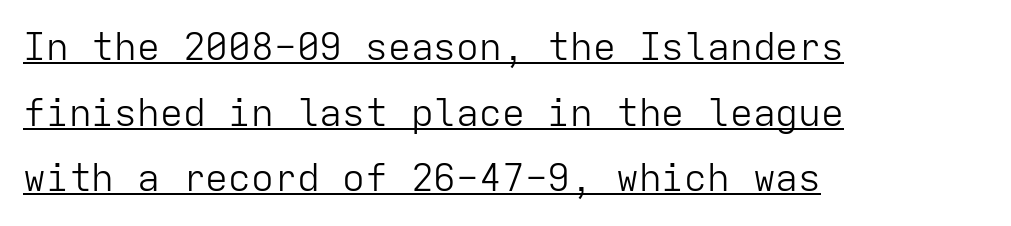
Q: Is the text bold? A: No.
Q: Is the text italic (slanted)? A: No, it is upright.
Q: Is the typeface a serif or a sans-serif typeface? A: Sans-serif.
Q: Is the text underlined? A: Yes.
Q: How is the paragraph aligned? A: Left-aligned.
Q: Is the spacing between letters normal or unusually wide? A: Normal.
Q: Width (condensed, normal, or wide)? A: Normal.
Q: Stroke contrast? A: Low.
Q: x-height? A: Medium.
Q: Monospaced? A: Yes.
